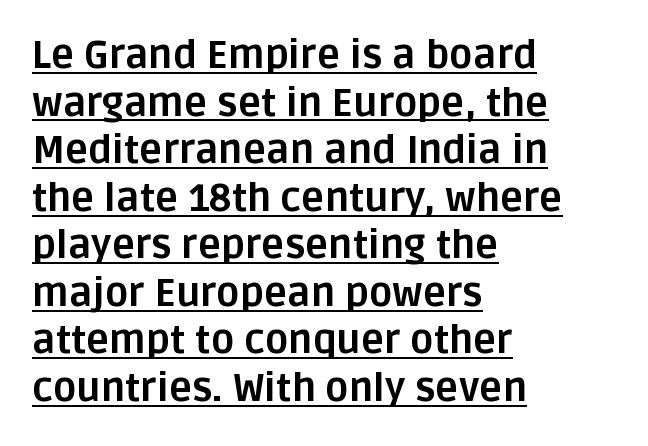
Check where the strokes stop: nothing finishes them off — pure sans. Upright lettering throughout. Caption: multi-line text, flush left, ragged right. A continuous stroke trails under the words, as in a hyperlink. Tracking here is standard; glyphs follow each other at the usual distance.
